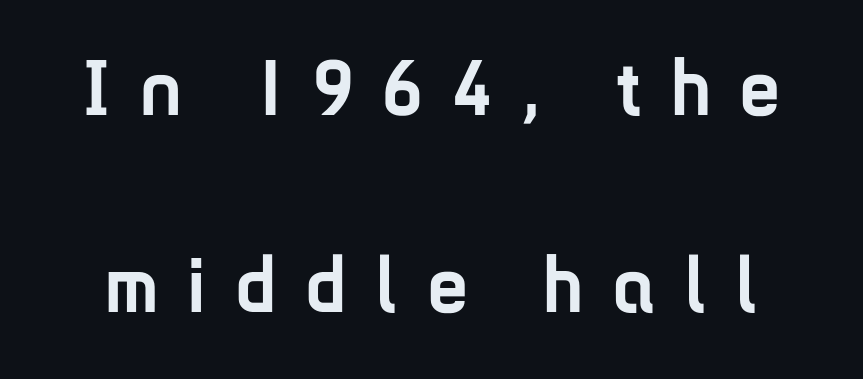
{"serif": "no", "italic": "no", "bold": "yes", "weight": "semibold", "width": "condensed", "stroke_contrast": "low", "x_height": "medium", "monospaced": "no", "underline": "no", "line_spacing": "loose", "line_spacing_ratio": 2.49, "letter_spacing": "wide", "letter_spacing_em": 0.39, "glyph_px": 79}
